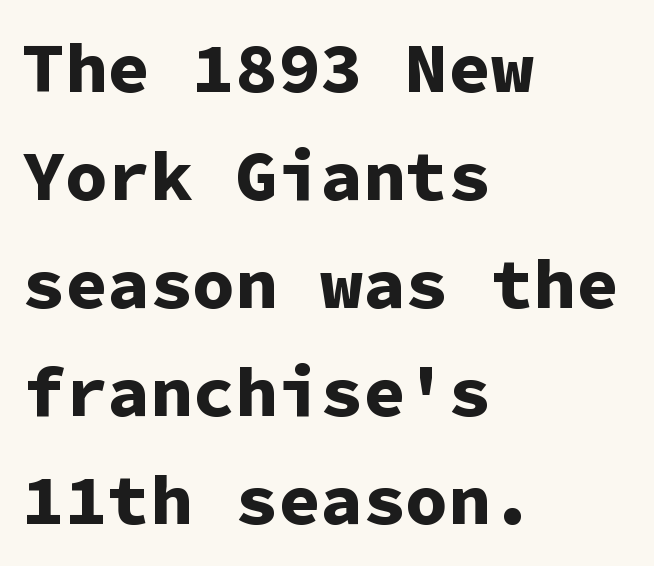
The image shows 71 px bold sans-serif type, upright, monospaced; set left-aligned, normal line spacing (1.52x), normal letter spacing, not underlined; low stroke contrast and a medium x-height.
